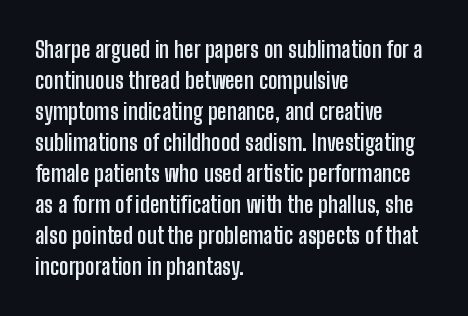
Q: Is the text bold? A: Yes.
Q: Is the text italic (slanted)? A: No, it is upright.
Q: Is the text underlined? A: No.
Q: How is the paragraph aligned? A: Left-aligned.
Q: Is the spacing between letters normal or unusually wide? A: Normal.
Q: Is the spacing between lines tight, normal or loose? A: Normal.
